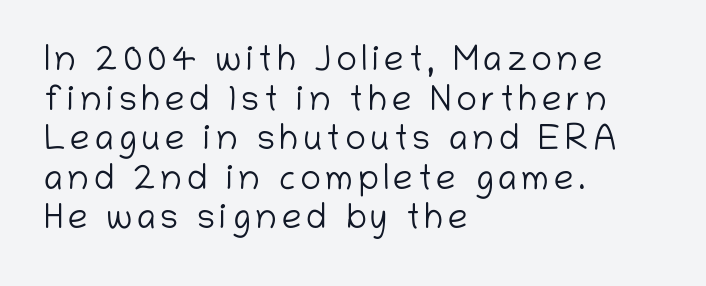
Q: Is the text bold? A: No.
Q: Is the text italic (slanted)? A: No, it is upright.
Q: Is the typeface a serif or a sans-serif typeface? A: Sans-serif.
Q: Is the text underlined? A: No.
Q: How is the paragraph aligned? A: Left-aligned.
Q: Is the spacing between lines tight, normal or loose? A: Tight.
Q: Width (condensed, normal, or wide)? A: Normal.
Q: Stroke contrast? A: Low.
Q: x-height? A: Medium.
Q: Monospaced? A: No.
